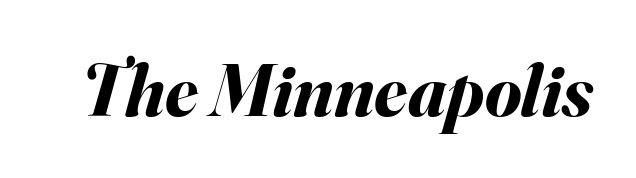
The rendering uses natural spacing where letterforms have individual widths. Designer's note — italics engaged. Short note: letters normally spaced. Compared with an ordinary text face, these strokes are far heavier — a full bold. Bare-footed words on every line.
